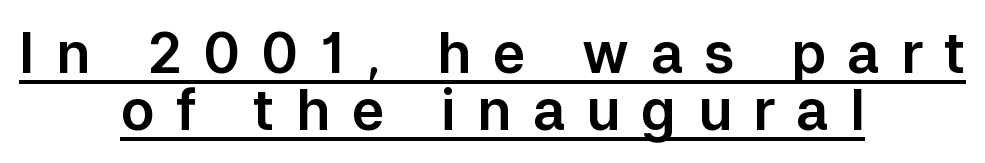
Q: Is the text italic (slanted)? A: No, it is upright.
Q: Is the typeface a serif or a sans-serif typeface? A: Sans-serif.
Q: Is the text underlined? A: Yes.
Q: How is the paragraph aligned? A: Centered.
Q: Is the spacing between letters normal or unusually wide? A: Unusually wide.
Q: Is the spacing between lines tight, normal or loose? A: Tight.
Q: Width (condensed, normal, or wide)? A: Normal.
Q: Stroke contrast? A: Low.
Q: x-height? A: Medium.
Q: Monospaced? A: No.
